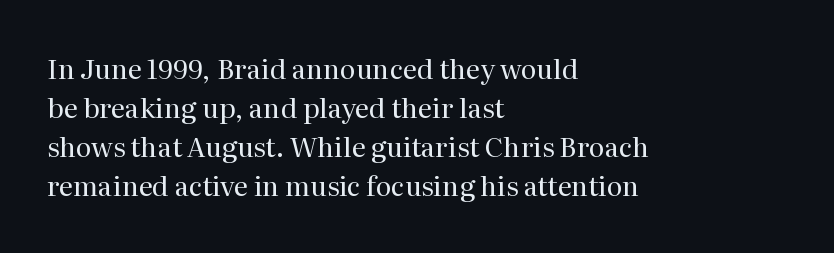
{"italic": "no", "bold": "no", "underline": "no", "align": "left", "line_spacing": "normal", "line_spacing_ratio": 1.45, "letter_spacing": "normal", "letter_spacing_em": 0.0, "glyph_px": 27}
